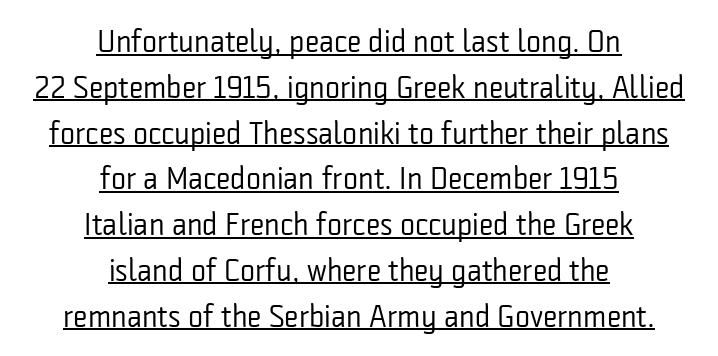
No heavy texture on the line: the type isn't bold. These lines stack symmetrically, like a column narrowing and widening about its center. The specimen reads as upright at a glance. Short note: letters normally spaced. This is sans-serif lettering, the kind often seen on screens and signage. Is this a fixed-width face? No — the glyphs have proportional, varying widths.
